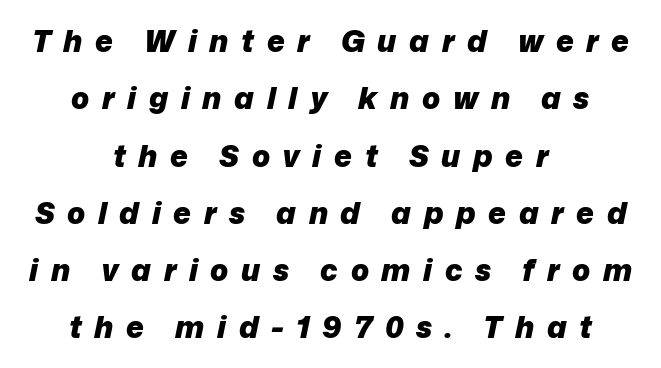
Q: Is the text bold? A: Yes.
Q: Is the text italic (slanted)? A: Yes, it leans right by about 12 degrees.
Q: Is the text underlined? A: No.
Q: How is the paragraph aligned? A: Centered.
Q: Is the spacing between letters normal or unusually wide? A: Unusually wide.
Q: Is the spacing between lines tight, normal or loose? A: Loose.
Q: Width (condensed, normal, or wide)? A: Normal.
Q: Stroke contrast? A: Low.
Q: x-height? A: Medium.
Q: Monospaced? A: No.
